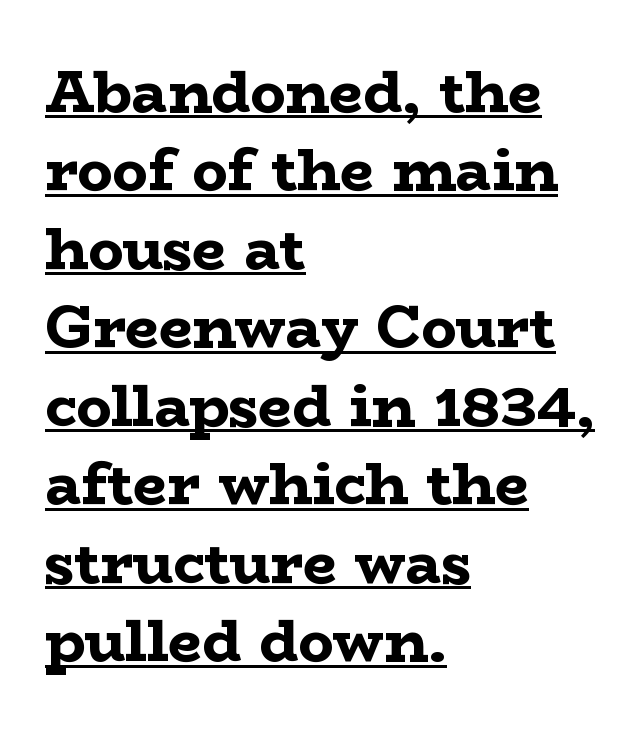
Q: Is the text bold? A: Yes.
Q: Is the text italic (slanted)? A: No, it is upright.
Q: Is the typeface a serif or a sans-serif typeface? A: Serif.
Q: Is the text underlined? A: Yes.
Q: How is the paragraph aligned? A: Left-aligned.
Q: Is the spacing between letters normal or unusually wide? A: Normal.
Q: Is the spacing between lines tight, normal or loose? A: Normal.
Q: Width (condensed, normal, or wide)? A: Wide.
Q: Stroke contrast? A: Low.
Q: x-height? A: Medium.
Q: Monospaced? A: No.
